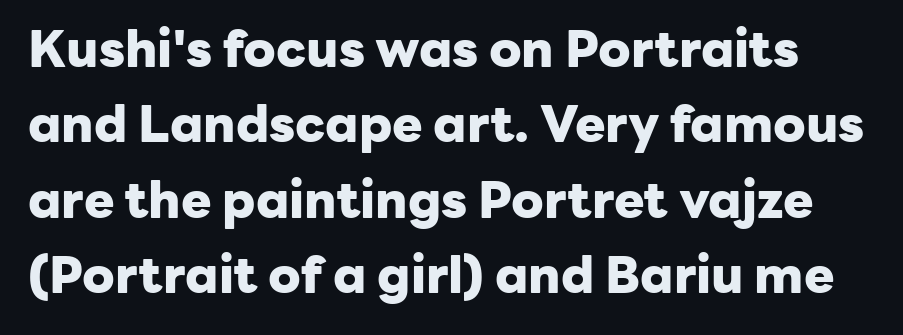
Q: Is the text bold? A: Yes.
Q: Is the text italic (slanted)? A: No, it is upright.
Q: Is the typeface a serif or a sans-serif typeface? A: Sans-serif.
Q: Is the text underlined? A: No.
Q: Is the spacing between letters normal or unusually wide? A: Normal.
Q: Is the spacing between lines tight, normal or loose? A: Normal.
Q: Width (condensed, normal, or wide)? A: Normal.
Q: Stroke contrast? A: Low.
Q: x-height? A: Medium.
Q: Monospaced? A: No.
